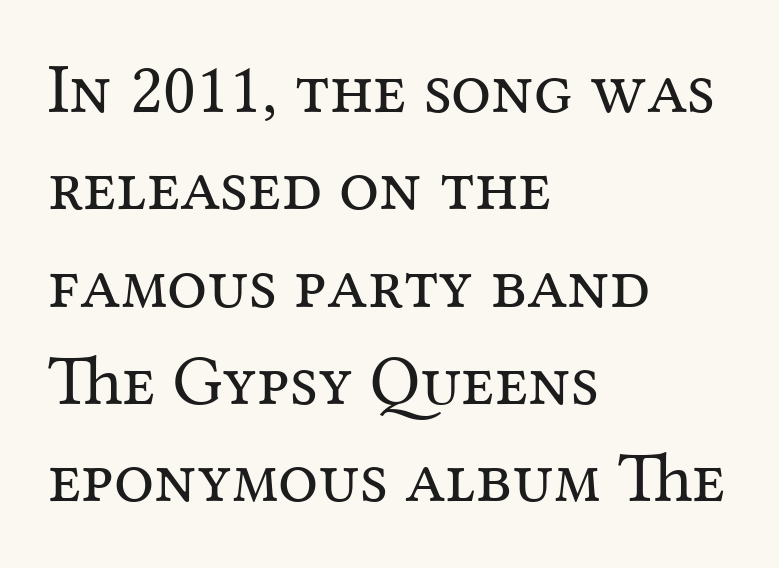
{"serif": "yes", "italic": "no", "bold": "no", "weight": "regular", "width": "normal", "stroke_contrast": "medium", "x_height": "medium", "monospaced": "no", "underline": "no", "align": "left", "line_spacing": "normal", "line_spacing_ratio": 1.37, "letter_spacing": "normal", "letter_spacing_em": 0.0, "glyph_px": 71}
